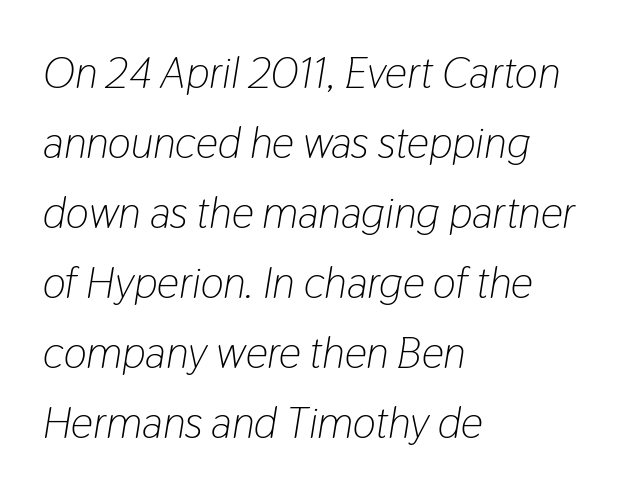
The image shows 44 px light, condensed type, italic (leaning right); set left-aligned, normal line spacing (1.59x), normal letter spacing, not underlined; low stroke contrast and a medium x-height.
